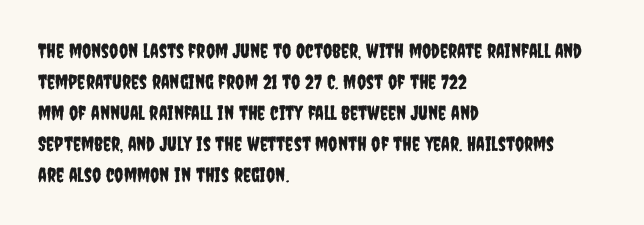
The image shows 20 px text type, upright; set left-aligned, normal line spacing (1.55x), normal letter spacing, not underlined.
